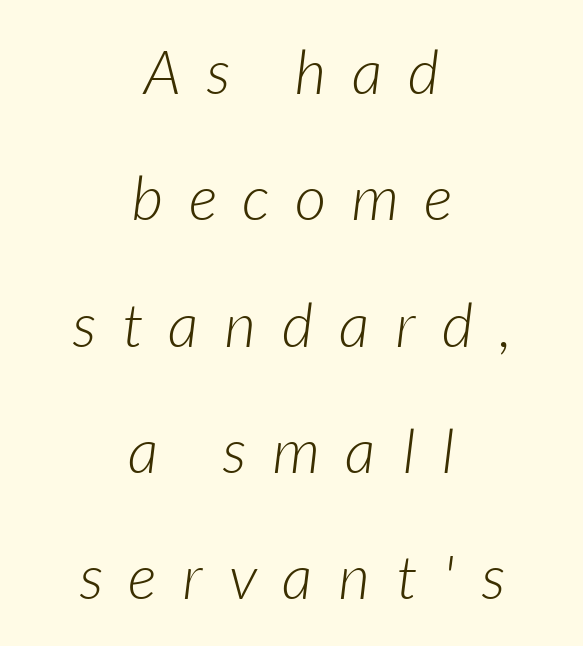
{"italic": "yes", "lean": "right", "slant_degrees": 7, "bold": "no", "weight": "light", "width": "normal", "stroke_contrast": "low", "x_height": "medium", "monospaced": "no", "underline": "no", "align": "center", "line_spacing": "loose", "line_spacing_ratio": 2.07, "letter_spacing": "wide", "letter_spacing_em": 0.43, "glyph_px": 61}
